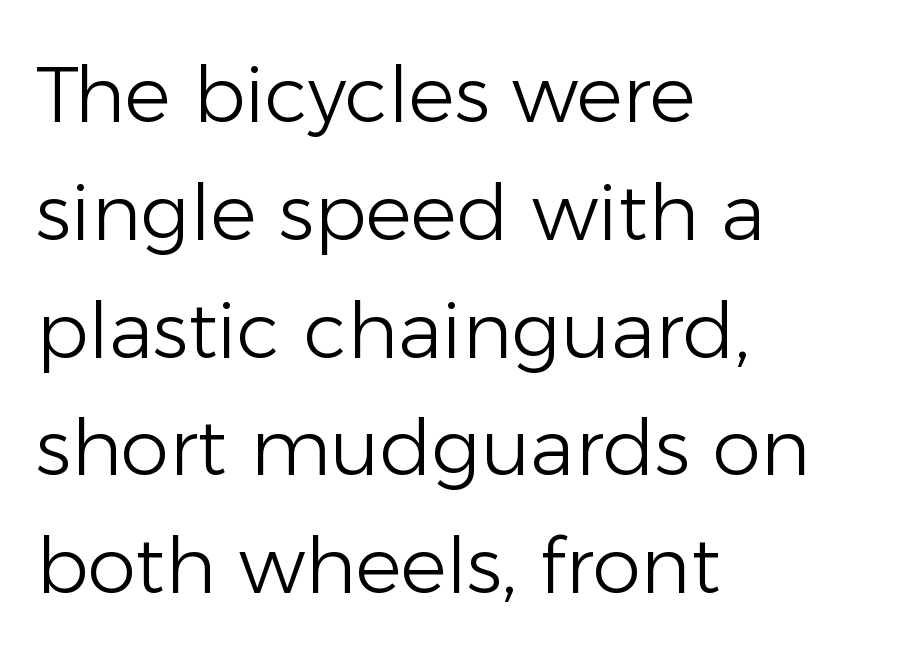
{"serif": "no", "italic": "no", "bold": "no", "weight": "light", "width": "normal", "stroke_contrast": "low", "x_height": "medium", "monospaced": "no", "underline": "no", "align": "left", "line_spacing": "normal", "line_spacing_ratio": 1.53, "letter_spacing": "normal", "letter_spacing_em": 0.0, "glyph_px": 77}
